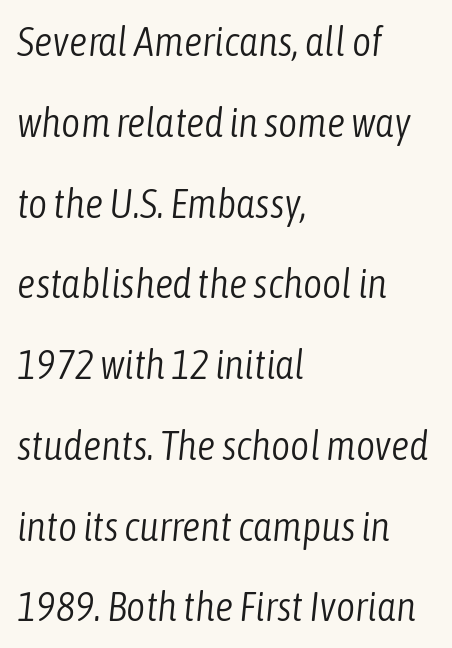
These glyphs show unthickened strokes, regular width or finer. The specimen omits any rule beneath the text block's lines. Short note: letters normally spaced. Italic: yes, the glyphs are oblique. Does the leading feel generous? Absolutely, it's lavish. Reading down the block, your eye returns to a fixed left position each line.
